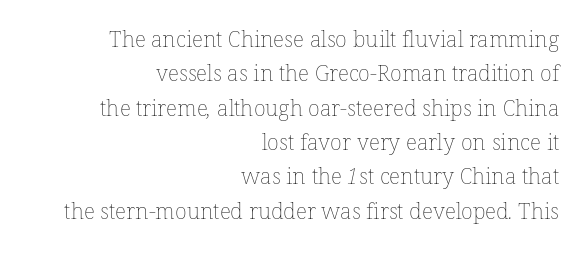
The image shows 22 px text type; set right-aligned, normal line spacing (1.56x), normal letter spacing, not underlined.
